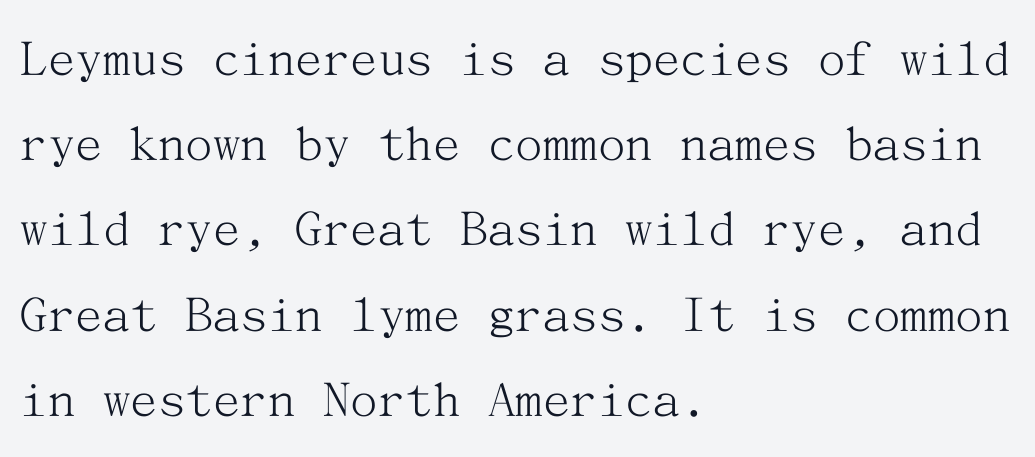
{"serif": "yes", "italic": "no", "bold": "no", "weight": "light", "width": "normal", "stroke_contrast": "medium", "x_height": "medium", "underline": "no", "align": "left", "line_spacing": "normal", "line_spacing_ratio": 1.55, "letter_spacing": "normal", "letter_spacing_em": 0.0, "glyph_px": 55}
